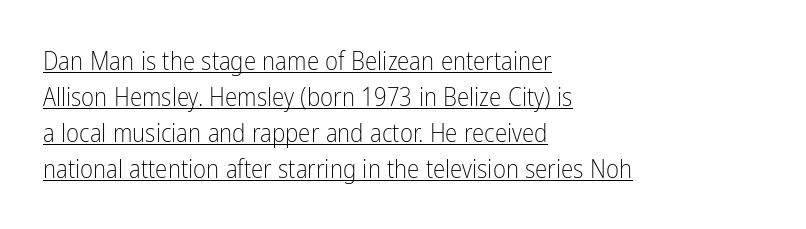
Q: Is the text bold? A: No.
Q: Is the text italic (slanted)? A: No, it is upright.
Q: Is the text underlined? A: Yes.
Q: How is the paragraph aligned? A: Left-aligned.
Q: Is the spacing between letters normal or unusually wide? A: Normal.
Q: Is the spacing between lines tight, normal or loose? A: Normal.
